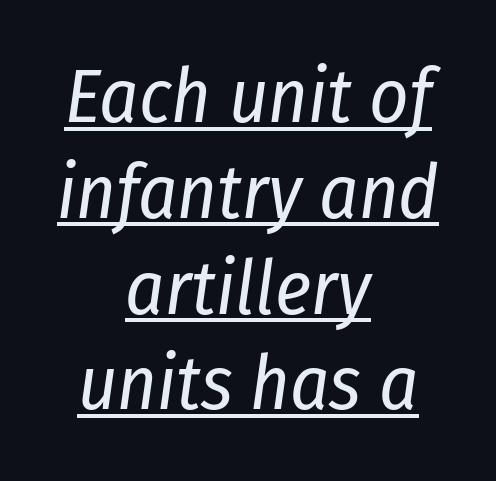
Q: Is the text bold? A: No.
Q: Is the text italic (slanted)? A: Yes, it leans right by about 8 degrees.
Q: Is the text underlined? A: Yes.
Q: How is the paragraph aligned? A: Centered.
Q: Is the spacing between letters normal or unusually wide? A: Normal.
Q: Is the spacing between lines tight, normal or loose? A: Normal.
Q: Width (condensed, normal, or wide)? A: Condensed.
Q: Stroke contrast? A: Low.
Q: x-height? A: Medium.
Q: Monospaced? A: No.
